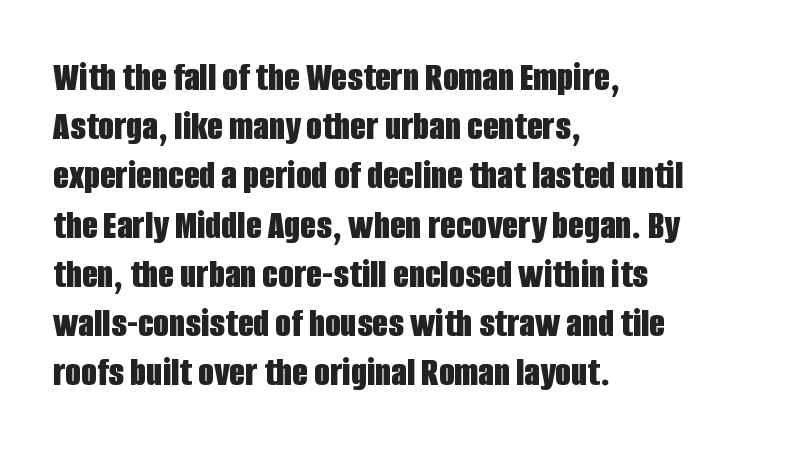
You could call the tracking neutral — neither tight nor loose. Decoration check: the copy has no underline. Every stem runs plumb, perpendicular to the baseline. Is this a fixed-width face? No — the glyphs have proportional, varying widths.
